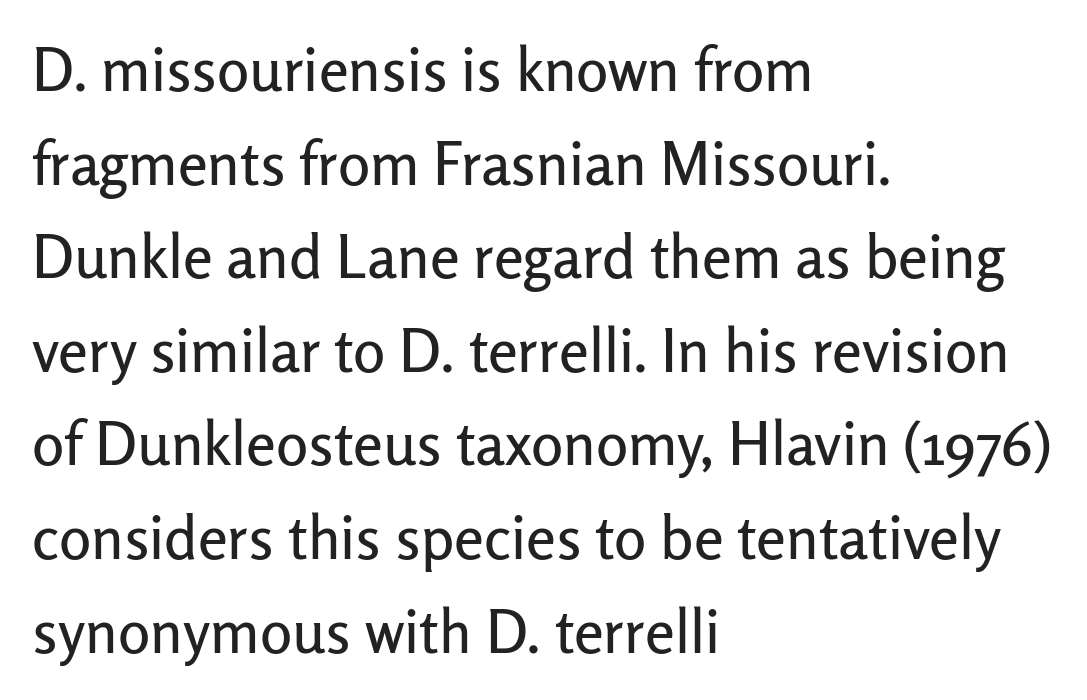
Here the designer chose a conventional face with non-uniform glyph widths. There is no visible air inserted between adjacent glyphs. The baseline area is clear. Horizontal bands of white between lines are of average thickness.
